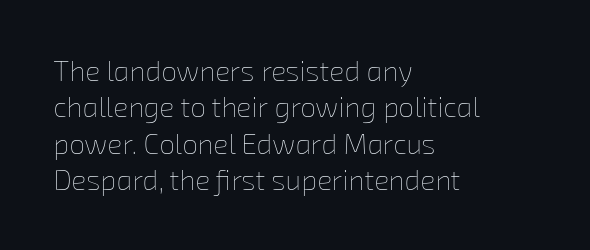
Students, observe: this is what conventionally led text looks like. The passage shown is typed in a proportional face where columns would drift. The rendering anchors every line to the left-hand side. Compared with typical body copy, the letter spacing here is the same. Rule under the text: the space is simply empty. Caption: face not bold, strokes unweighted.
